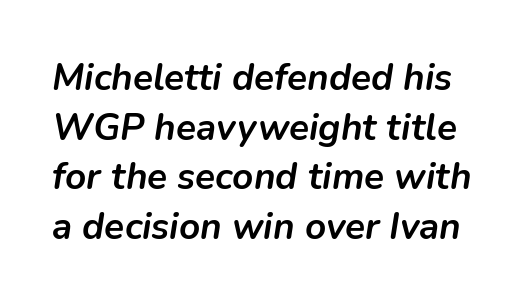
{"italic": "yes", "lean": "right", "slant_degrees": 9, "bold": "yes", "weight": "semibold", "width": "normal", "stroke_contrast": "low", "x_height": "medium", "monospaced": "no", "underline": "no", "line_spacing": "normal", "line_spacing_ratio": 1.34, "letter_spacing": "normal", "letter_spacing_em": 0.0, "glyph_px": 37}
